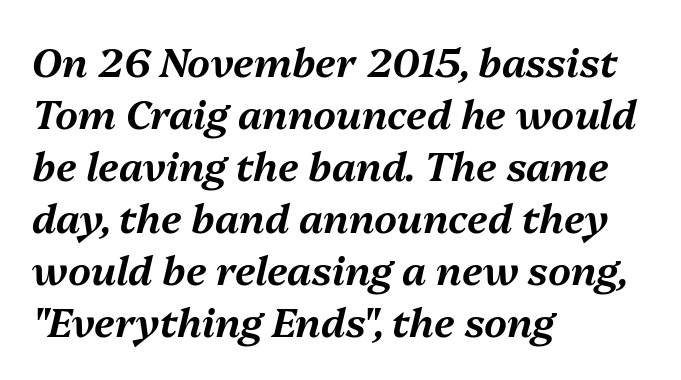
{"italic": "yes", "lean": "right", "slant_degrees": 13, "width": "normal", "stroke_contrast": "medium", "x_height": "medium", "monospaced": "no", "underline": "no", "align": "left", "line_spacing": "normal", "line_spacing_ratio": 1.3, "letter_spacing": "normal", "letter_spacing_em": 0.0, "glyph_px": 40}
